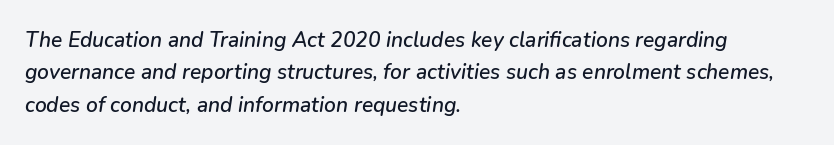
{"italic": "yes", "lean": "right", "slant_degrees": 9, "underline": "no", "align": "left", "line_spacing": "normal", "line_spacing_ratio": 1.54, "letter_spacing": "normal", "letter_spacing_em": 0.0, "glyph_px": 21}
